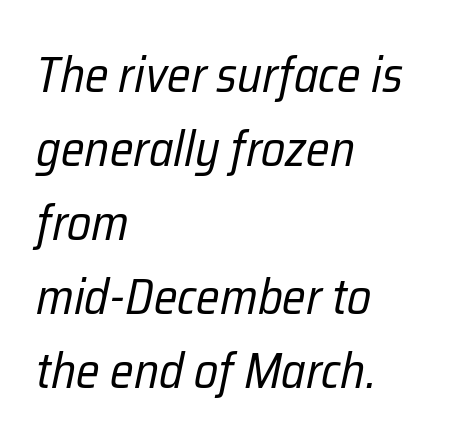
The image shows 49 px regular-weight, condensed type, italic (leaning right); set left-aligned, normal line spacing (1.51x), normal letter spacing, not underlined; low stroke contrast and a medium x-height.
